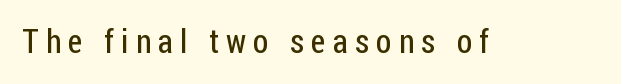
{"serif": "no", "italic": "no", "bold": "no", "weight": "regular", "width": "condensed", "stroke_contrast": "low", "x_height": "medium", "monospaced": "no", "underline": "no", "letter_spacing": "wide", "letter_spacing_em": 0.22, "glyph_px": 33}
